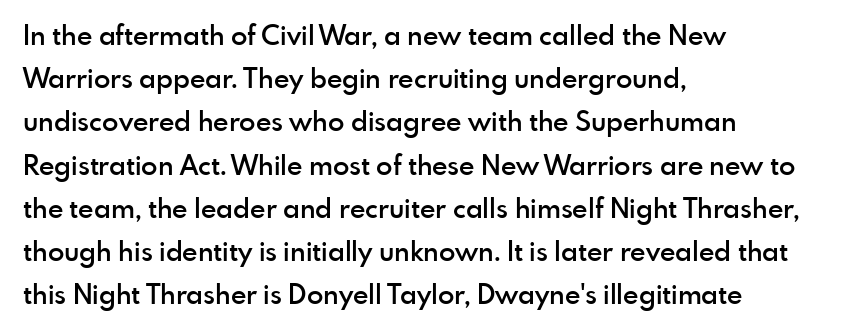
Q: Is the text bold? A: Semi-bold.
Q: Is the text italic (slanted)? A: No, it is upright.
Q: Is the text underlined? A: No.
Q: How is the paragraph aligned? A: Left-aligned.
Q: Is the spacing between letters normal or unusually wide? A: Normal.
Q: Is the spacing between lines tight, normal or loose? A: Normal.
